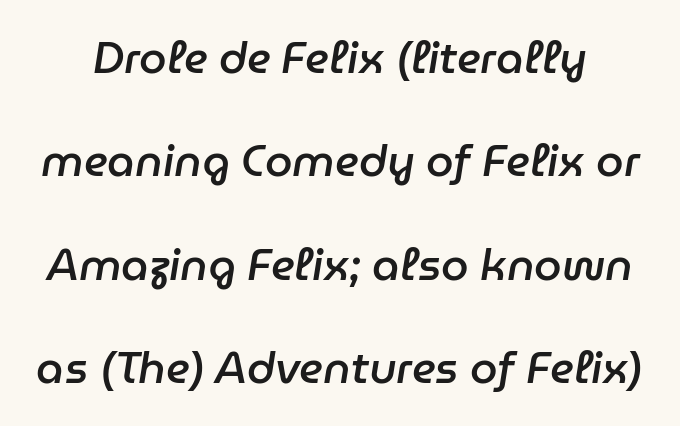
{"italic": "yes", "lean": "right", "slant_degrees": 9, "bold": "semi", "weight": "semibold", "width": "normal", "stroke_contrast": "low", "x_height": "medium", "monospaced": "no", "underline": "no", "line_spacing": "loose", "line_spacing_ratio": 2.35, "letter_spacing": "normal", "letter_spacing_em": 0.0, "glyph_px": 44}
